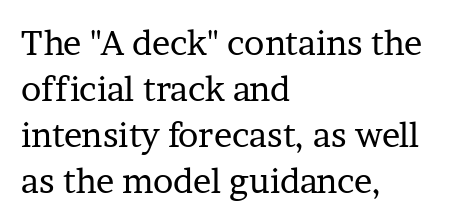
Q: Is the text bold? A: No.
Q: Is the text italic (slanted)? A: No, it is upright.
Q: Is the typeface a serif or a sans-serif typeface? A: Serif.
Q: Is the text underlined? A: No.
Q: How is the paragraph aligned? A: Left-aligned.
Q: Is the spacing between letters normal or unusually wide? A: Normal.
Q: Is the spacing between lines tight, normal or loose? A: Normal.
Q: Width (condensed, normal, or wide)? A: Normal.
Q: Stroke contrast? A: Low.
Q: x-height? A: Medium.
Q: Monospaced? A: No.
